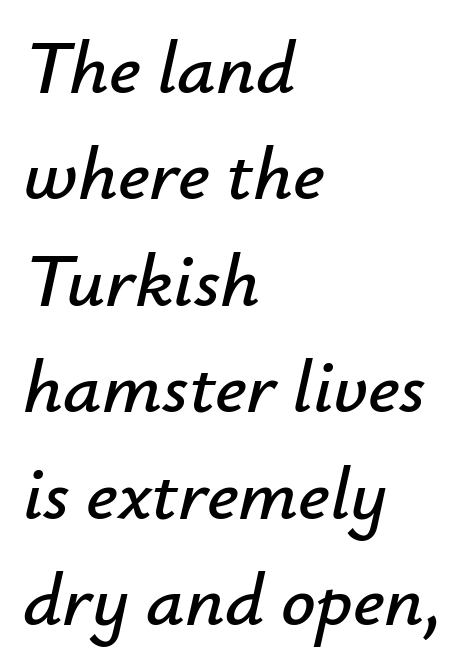
The glyphs look as if they've been sheared to an angle. The letters advance in unequal steps, a hallmark of proportional type. Tracking value appears to be zero — textbook default spacing. Does the copy run flush right? No — it runs flush left. What's the leading like? Ordinary, nothing unusual. Plain, unruled lines of type.
